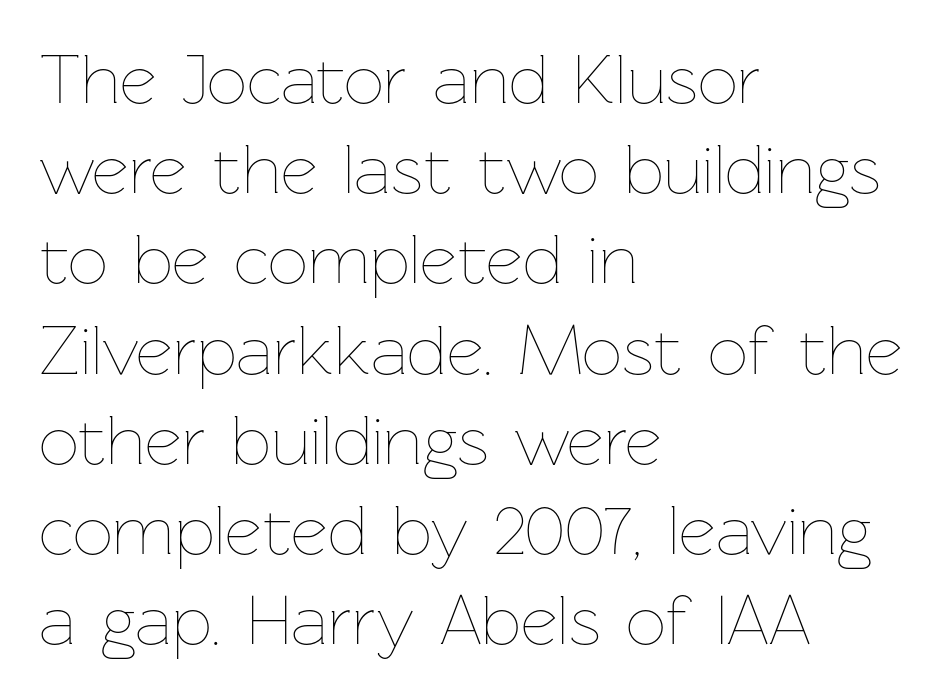
{"italic": "no", "bold": "no", "weight": "thin", "width": "normal", "stroke_contrast": "low", "x_height": "medium", "monospaced": "no", "underline": "no", "align": "left", "line_spacing": "normal", "line_spacing_ratio": 1.27, "letter_spacing": "normal", "letter_spacing_em": 0.0, "glyph_px": 71}
